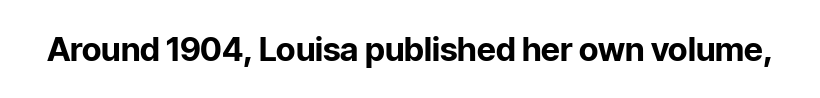
{"serif": "no", "italic": "no", "bold": "yes", "weight": "bold", "width": "normal", "stroke_contrast": "low", "x_height": "medium", "monospaced": "no", "underline": "no", "letter_spacing": "normal", "letter_spacing_em": 0.0, "glyph_px": 33}
